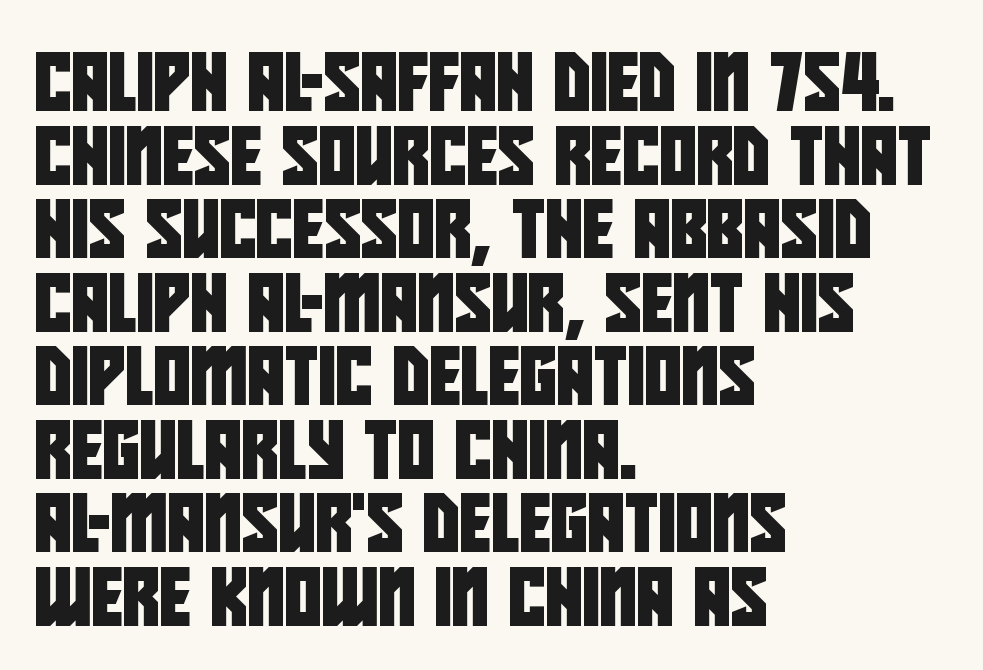
The image shows 57 px condensed sans-serif type; set left-aligned, normal line spacing (1.29x), normal letter spacing, not underlined; low stroke contrast and a large x-height.
